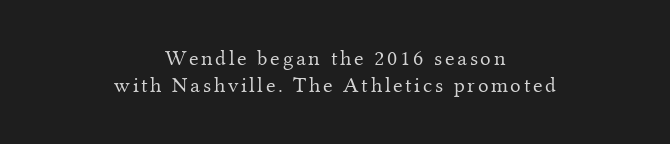
Every character sits straight up, as roman type does. Reading down the block, each line starts at a different indent, mirrored at its end. This reads as an unemphasized weight, regular at the heaviest. Descenders are the only things crossing below the line.
